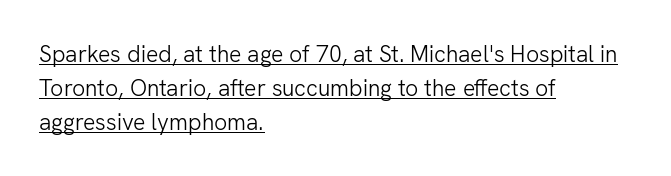
{"italic": "no", "bold": "no", "underline": "yes", "align": "left", "line_spacing": "normal", "line_spacing_ratio": 1.47, "letter_spacing": "normal", "letter_spacing_em": 0.0, "glyph_px": 23}
